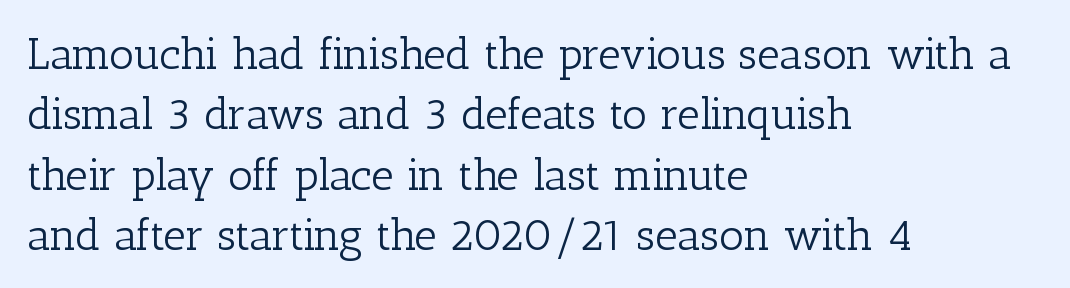
The image shows 44 px light serif type, upright; set left-aligned, normal line spacing (1.37x), normal letter spacing, not underlined; low stroke contrast and a medium x-height.
